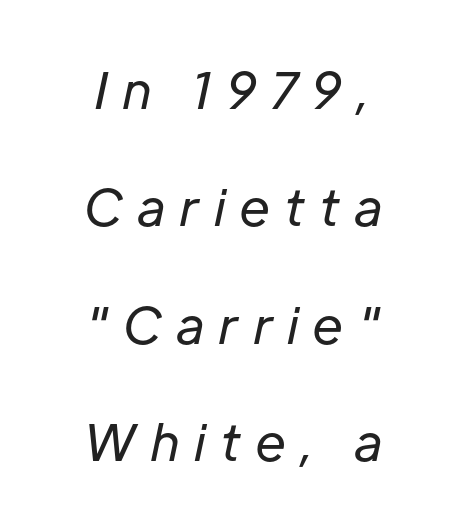
The image shows 50 px regular-weight type, italic (leaning right); set centered, loose line spacing (2.35x), unusually wide letter spacing (+0.28 em), not underlined; low stroke contrast and a medium x-height.
